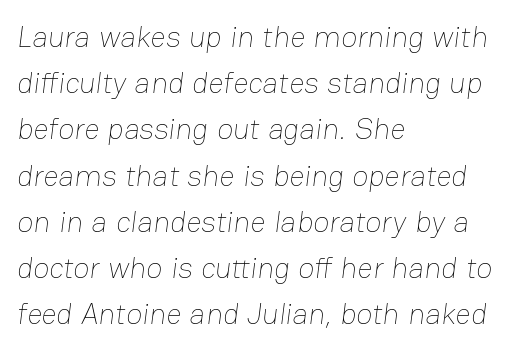
Q: Is the text bold? A: No.
Q: Is the text underlined? A: No.
Q: How is the paragraph aligned? A: Left-aligned.
Q: Is the spacing between letters normal or unusually wide? A: Normal.
Q: Is the spacing between lines tight, normal or loose? A: Normal.
Q: Width (condensed, normal, or wide)? A: Normal.
Q: Stroke contrast? A: Low.
Q: x-height? A: Medium.
Q: Monospaced? A: No.
